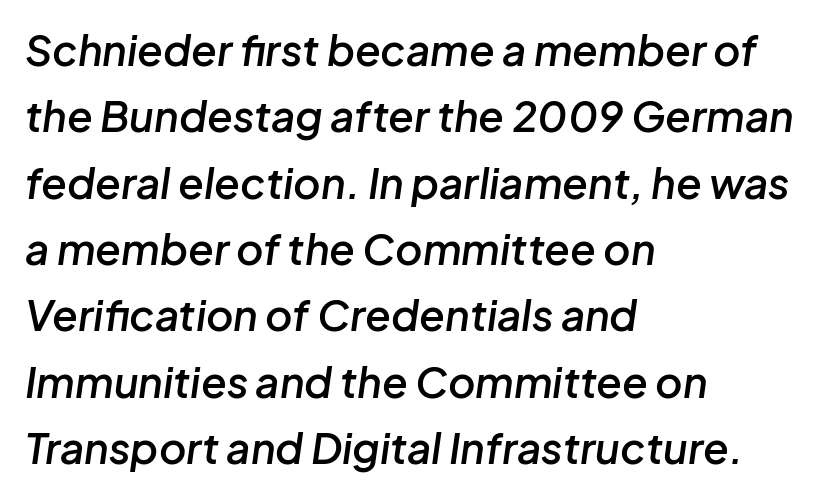
Q: Is the text bold? A: Semi-bold.
Q: Is the text italic (slanted)? A: Yes, it leans right by about 8 degrees.
Q: Is the text underlined? A: No.
Q: How is the paragraph aligned? A: Left-aligned.
Q: Is the spacing between letters normal or unusually wide? A: Normal.
Q: Is the spacing between lines tight, normal or loose? A: Normal.
Q: Width (condensed, normal, or wide)? A: Normal.
Q: Stroke contrast? A: Low.
Q: x-height? A: Medium.
Q: Monospaced? A: No.
